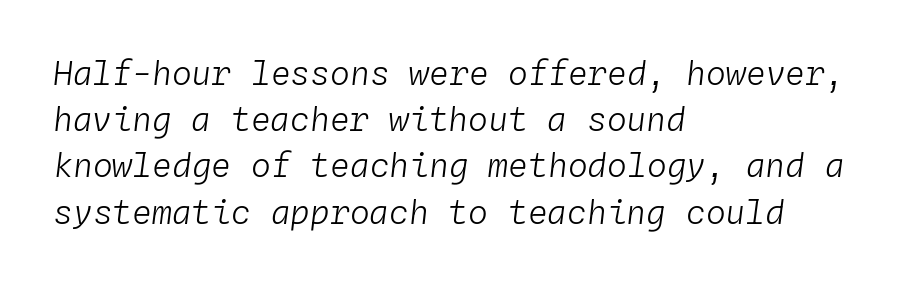
{"italic": "yes", "lean": "right", "slant_degrees": 4, "bold": "no", "weight": "light", "width": "normal", "stroke_contrast": "low", "x_height": "medium", "monospaced": "yes", "underline": "no", "align": "left", "line_spacing": "normal", "line_spacing_ratio": 1.4, "letter_spacing": "normal", "letter_spacing_em": 0.0, "glyph_px": 33}
